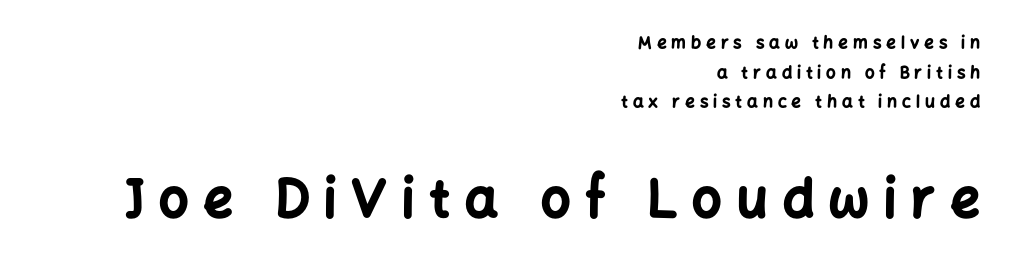
Observe the wide spacing: letters keep a clear distance from each other. Heavy-handed strokes throughout: this text is bold. One-word summary of the alignment: right. Stroke terminals: plain, sans-serif. Beneath every word, the page is bare. Is this a fixed-width face? No — the glyphs have proportional, varying widths.
